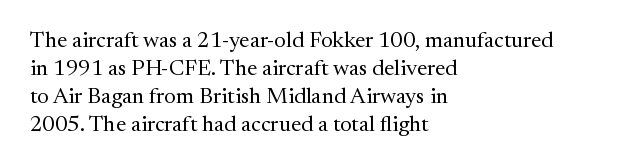
No extra ink here — the face is not bold. Students, observe: this is what conventionally led text looks like. Visually the block forms a straight wall on the left and a jagged coastline on the right. Clear beneath every line of the passage.
